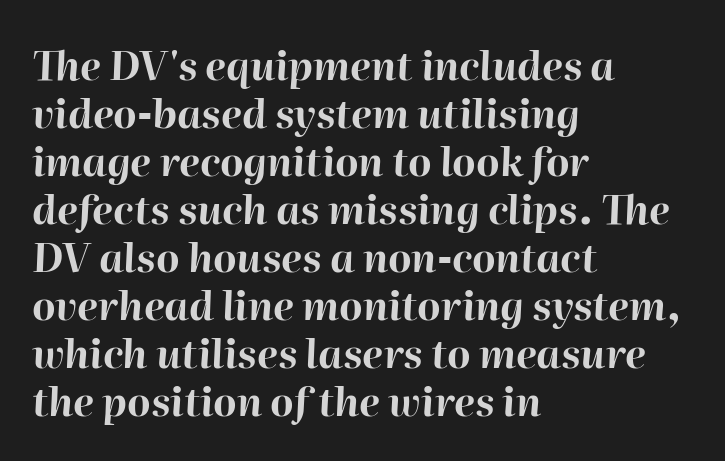
Q: Is the text bold? A: Yes.
Q: Is the text italic (slanted)? A: Yes, it leans right by about 2 degrees.
Q: Is the text underlined? A: No.
Q: How is the paragraph aligned? A: Left-aligned.
Q: Is the spacing between letters normal or unusually wide? A: Normal.
Q: Width (condensed, normal, or wide)? A: Normal.
Q: Stroke contrast? A: High.
Q: x-height? A: Medium.
Q: Monospaced? A: No.
